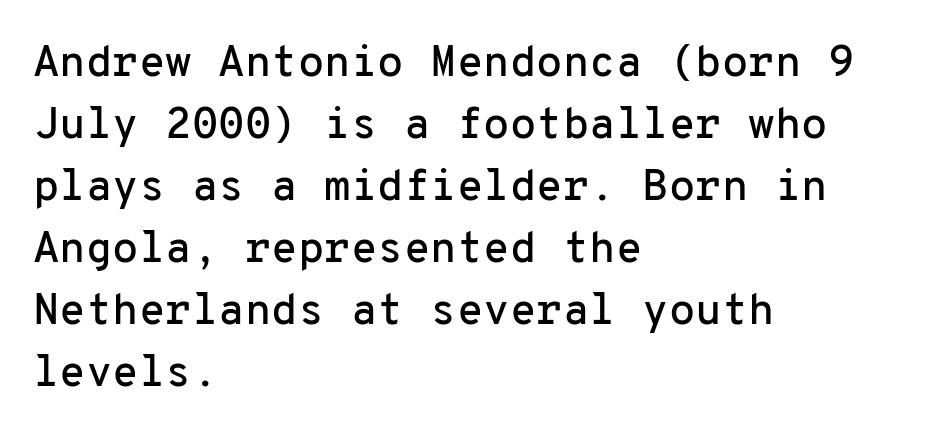
The image shows 43 px sans-serif type, upright, monospaced; set left-aligned, normal line spacing (1.44x), normal letter spacing, not underlined; low stroke contrast and a medium x-height.
